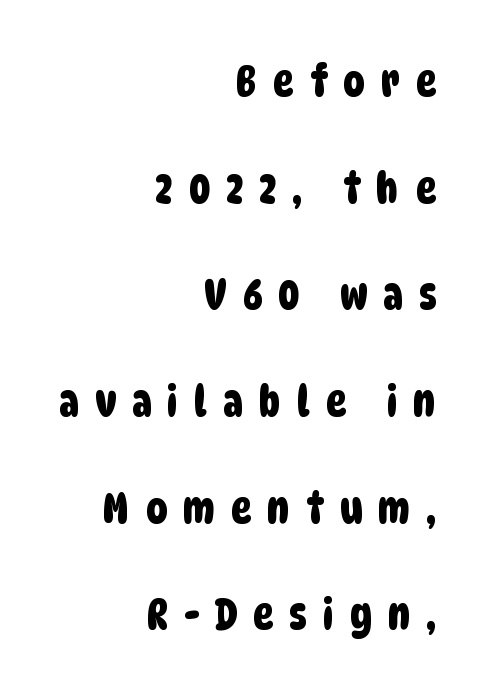
The passage shown is typed in a proportional face where columns would drift. Typeset ragged left — the right edge is the straight one. Students, note that the glyphs here are deliberately spaced far apart. The passage shown is typeset with a sans-serif family.
